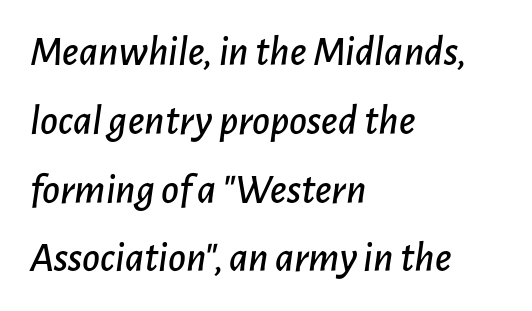
Q: Is the text italic (slanted)? A: Yes, it leans right by about 7 degrees.
Q: Is the text underlined? A: No.
Q: How is the paragraph aligned? A: Left-aligned.
Q: Is the spacing between letters normal or unusually wide? A: Normal.
Q: Is the spacing between lines tight, normal or loose? A: Normal.
Q: Width (condensed, normal, or wide)? A: Normal.
Q: Stroke contrast? A: Low.
Q: x-height? A: Medium.
Q: Monospaced? A: No.
